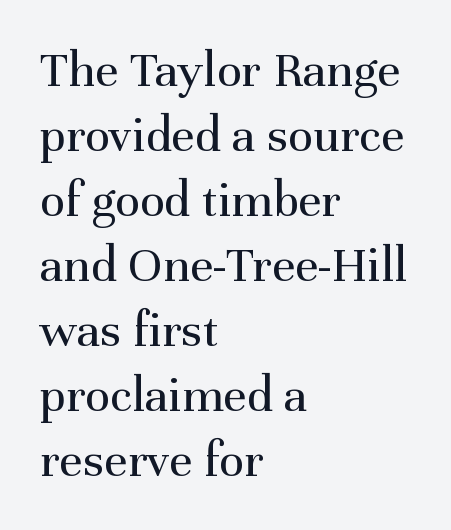
The image shows 52 px regular-weight serif type, upright; set left-aligned, normal line spacing (1.25x), normal letter spacing, not underlined; medium stroke contrast and a medium x-height.
